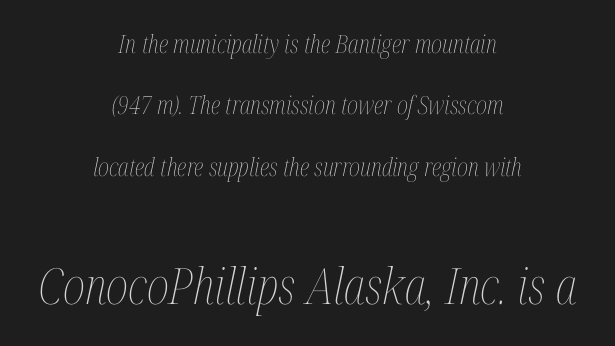
Q: Is the text bold? A: No.
Q: Is the text italic (slanted)? A: Yes, it leans right by about 12 degrees.
Q: Is the text underlined? A: No.
Q: How is the paragraph aligned? A: Centered.
Q: Is the spacing between letters normal or unusually wide? A: Normal.
Q: Is the spacing between lines tight, normal or loose? A: Loose.
Q: Which block of text is set in a larger size, the first (top) or the second (bottom)? A: The second (bottom) one.
Q: Width (condensed, normal, or wide)? A: Condensed.
Q: Stroke contrast? A: Medium.
Q: x-height? A: Medium.
Q: Monospaced? A: No.
